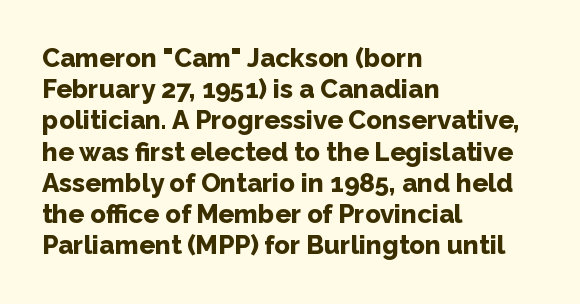
The image shows 26 px bold type, upright; set left-aligned, line spacing 1.2x, normal letter spacing, not underlined.
